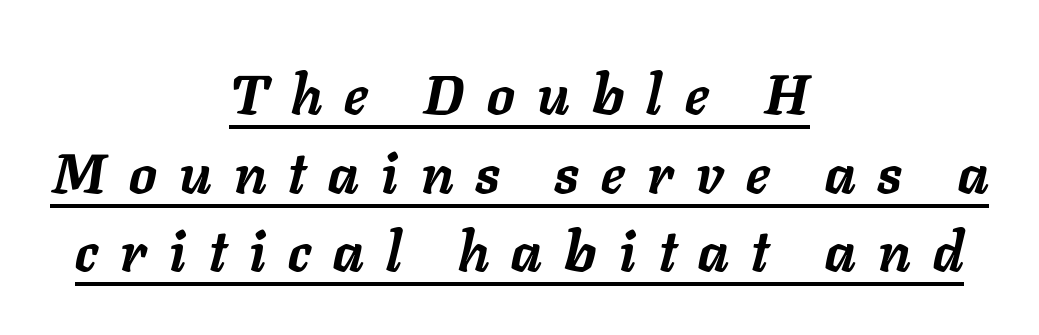
{"italic": "yes", "lean": "right", "slant_degrees": 11, "bold": "yes", "weight": "semibold", "width": "normal", "stroke_contrast": "low", "x_height": "medium", "monospaced": "no", "underline": "yes", "align": "center", "line_spacing": "normal", "line_spacing_ratio": 1.43, "letter_spacing": "wide", "letter_spacing_em": 0.41, "glyph_px": 55}
